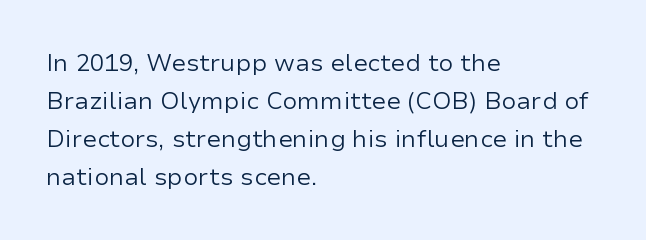
The image shows 24 px text type, upright; set left-aligned, normal line spacing (1.58x), normal letter spacing, not underlined.
